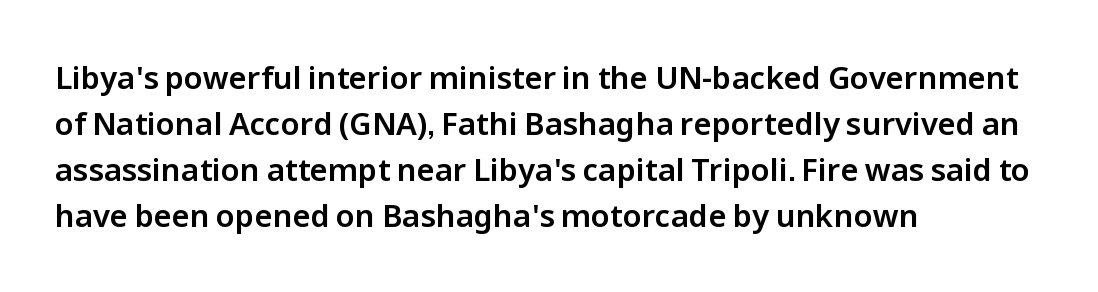
Q: Is the text italic (slanted)? A: No, it is upright.
Q: Is the typeface a serif or a sans-serif typeface? A: Sans-serif.
Q: Is the text underlined? A: No.
Q: How is the paragraph aligned? A: Left-aligned.
Q: Is the spacing between letters normal or unusually wide? A: Normal.
Q: Is the spacing between lines tight, normal or loose? A: Normal.
Q: Width (condensed, normal, or wide)? A: Normal.
Q: Stroke contrast? A: Low.
Q: x-height? A: Medium.
Q: Monospaced? A: No.
